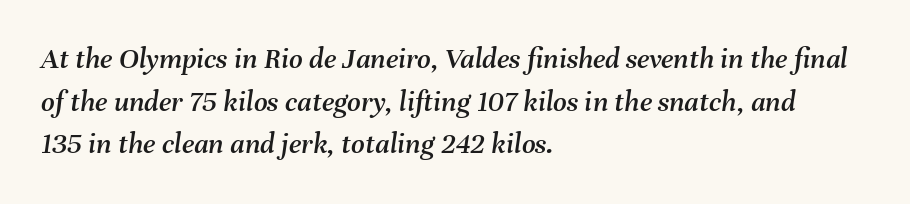
The image shows 30 px text type, italic (leaning right); set left-aligned, normal line spacing (1.42x), normal letter spacing, not underlined; medium stroke contrast and a medium x-height.
